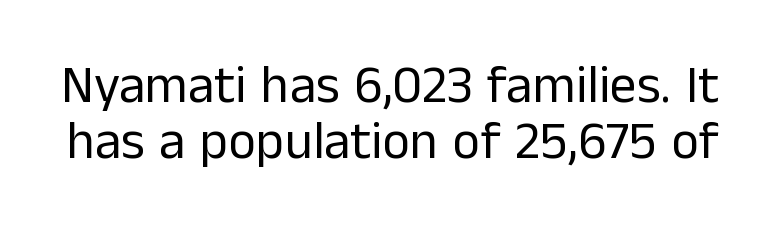
{"serif": "no", "italic": "no", "bold": "no", "weight": "regular", "width": "normal", "stroke_contrast": "low", "x_height": "medium", "monospaced": "no", "underline": "no", "line_spacing": "tight", "line_spacing_ratio": 1.06, "letter_spacing": "normal", "letter_spacing_em": 0.0, "glyph_px": 53}
